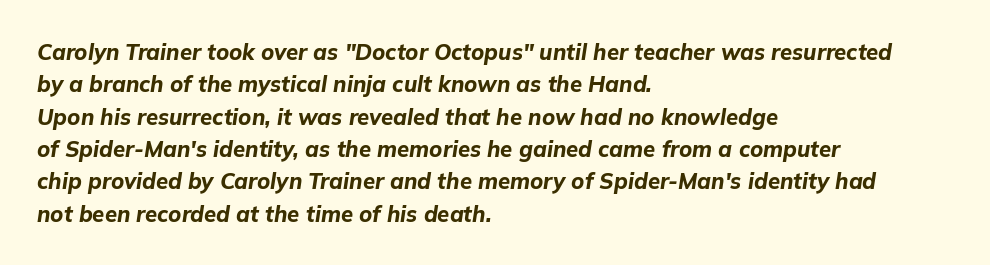
{"italic": "yes", "lean": "right", "slant_degrees": 9, "bold": "yes", "underline": "no", "align": "left", "line_spacing": "normal", "line_spacing_ratio": 1.47, "letter_spacing": "normal", "letter_spacing_em": 0.0, "glyph_px": 22}
